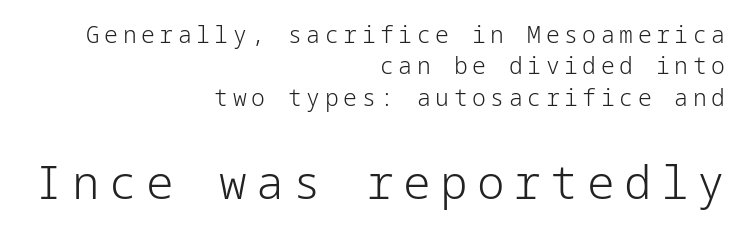
The image shows 46 px light sans-serif type, upright; set right-aligned, normal line spacing (1.36x), unusually wide letter spacing (+0.2 em), not underlined; the second (bottom) block is 2.0x larger; low stroke contrast and a medium x-height.
